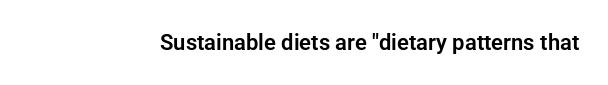
The image shows 22 px text type, upright; set normal letter spacing, not underlined.
